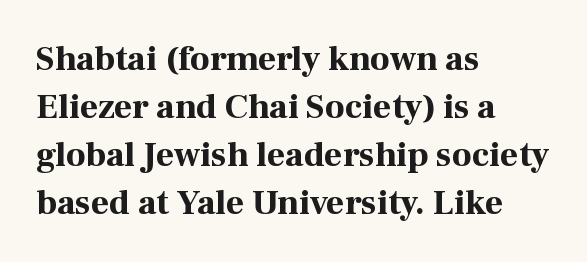
Q: Is the text bold? A: Yes.
Q: Is the text italic (slanted)? A: No, it is upright.
Q: Is the typeface a serif or a sans-serif typeface? A: Serif.
Q: Is the text underlined? A: No.
Q: How is the paragraph aligned? A: Left-aligned.
Q: Is the spacing between letters normal or unusually wide? A: Normal.
Q: Is the spacing between lines tight, normal or loose? A: Normal.
Q: Width (condensed, normal, or wide)? A: Normal.
Q: Stroke contrast? A: High.
Q: x-height? A: Medium.
Q: Monospaced? A: No.
